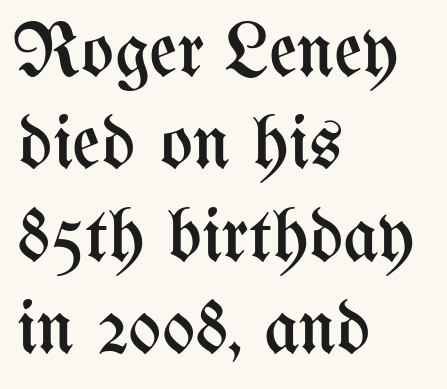
{"italic": "no", "bold": "no", "weight": "regular", "width": "condensed", "stroke_contrast": "medium", "x_height": "medium", "monospaced": "no", "underline": "no", "align": "left", "line_spacing_ratio": 1.2, "letter_spacing": "normal", "letter_spacing_em": 0.0, "glyph_px": 77}
